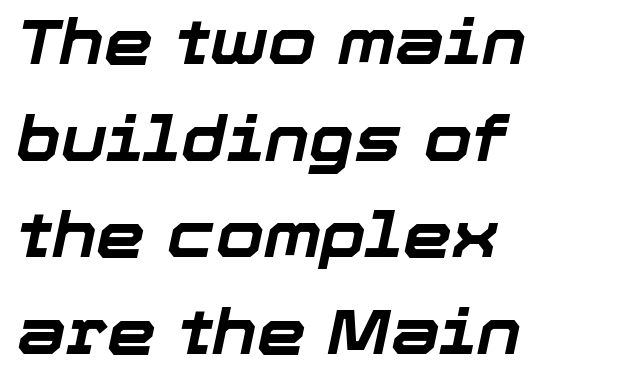
{"italic": "yes", "lean": "right", "slant_degrees": 12, "bold": "yes", "weight": "bold", "width": "normal", "stroke_contrast": "low", "x_height": "medium", "monospaced": "no", "underline": "no", "align": "left", "line_spacing": "normal", "line_spacing_ratio": 1.56, "letter_spacing": "normal", "letter_spacing_em": 0.0, "glyph_px": 62}
